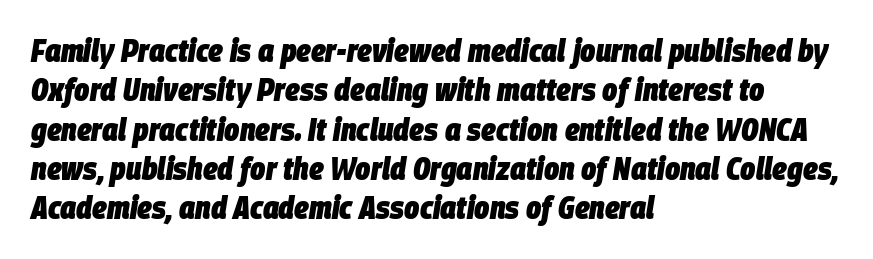
Tracking value appears to be zero — textbook default spacing. Just letters on the line, the space beneath them empty. Reading down the block, your eye returns to a fixed left position each line. Quick note: italic. Is the type bold? Yes — the strokes are clearly thick and heavy.
